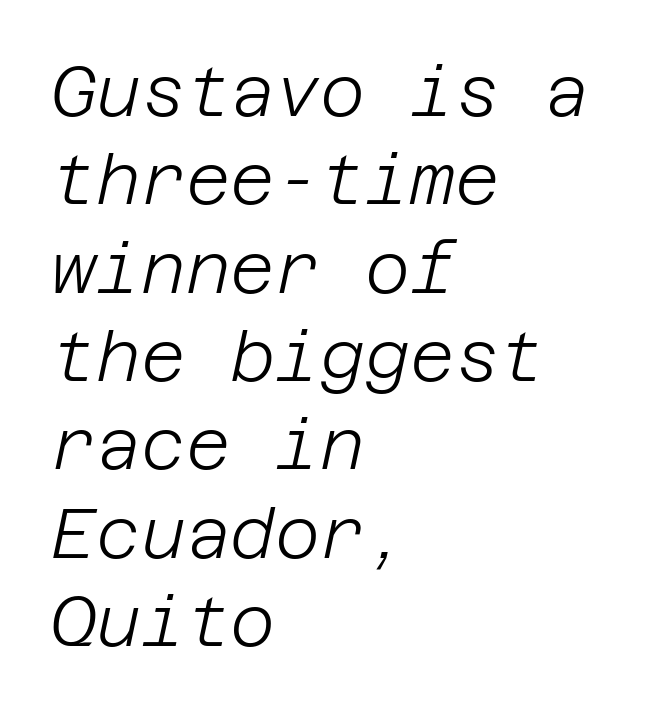
Q: Is the text bold? A: No.
Q: Is the text italic (slanted)? A: Yes, it leans right by about 12 degrees.
Q: Is the text underlined? A: No.
Q: How is the paragraph aligned? A: Left-aligned.
Q: Is the spacing between letters normal or unusually wide? A: Normal.
Q: Is the spacing between lines tight, normal or loose? A: Normal.
Q: Width (condensed, normal, or wide)? A: Normal.
Q: Stroke contrast? A: Low.
Q: x-height? A: Large.
